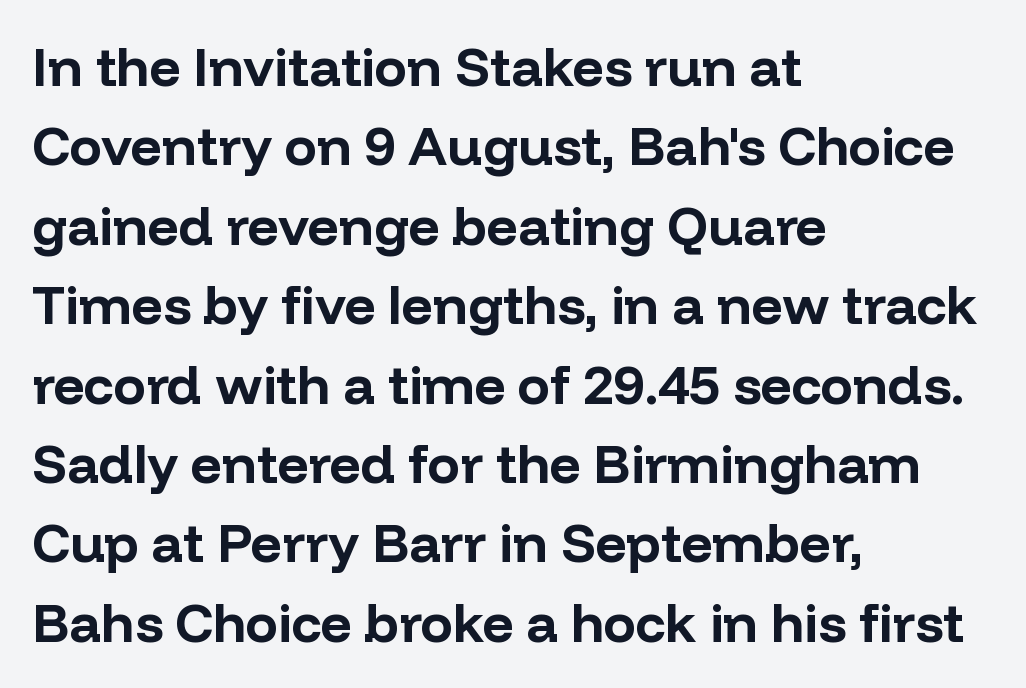
{"serif": "no", "italic": "no", "bold": "yes", "weight": "bold", "width": "normal", "stroke_contrast": "low", "x_height": "medium", "monospaced": "no", "underline": "no", "align": "left", "line_spacing": "normal", "line_spacing_ratio": 1.47, "letter_spacing": "normal", "letter_spacing_em": 0.0, "glyph_px": 54}
